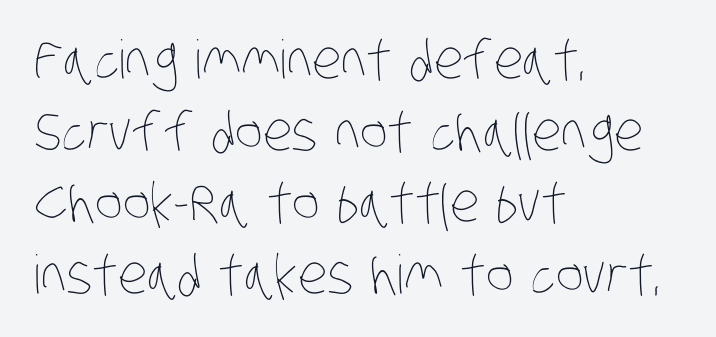
The image shows 53 px thin, condensed type; set left-aligned, normal line spacing (1.35x), normal letter spacing, not underlined; low stroke contrast and a large x-height.
